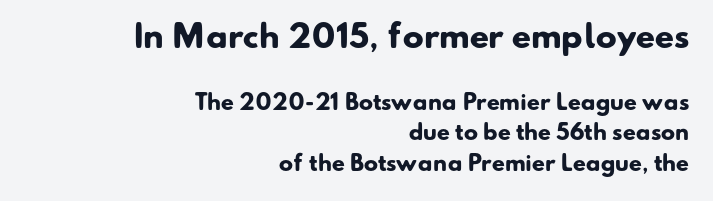
Q: Is the text bold? A: Yes.
Q: Is the typeface a serif or a sans-serif typeface? A: Sans-serif.
Q: Is the text underlined? A: No.
Q: How is the paragraph aligned? A: Right-aligned.
Q: Is the spacing between letters normal or unusually wide? A: Normal.
Q: Is the spacing between lines tight, normal or loose? A: Normal.
Q: Which block of text is set in a larger size, the first (top) or the second (bottom)? A: The first (top) one.
Q: Width (condensed, normal, or wide)? A: Normal.
Q: Stroke contrast? A: Low.
Q: x-height? A: Small.
Q: Monospaced? A: No.
